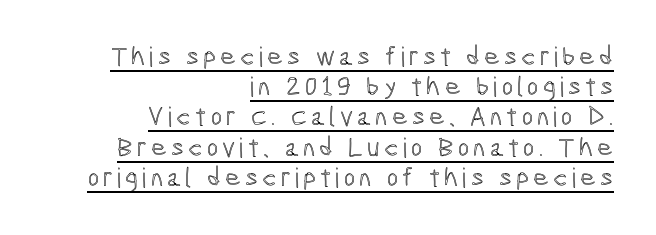
Q: Is the text italic (slanted)? A: No, it is upright.
Q: Is the text underlined? A: Yes.
Q: How is the paragraph aligned? A: Right-aligned.
Q: Is the spacing between lines tight, normal or loose? A: Tight.
